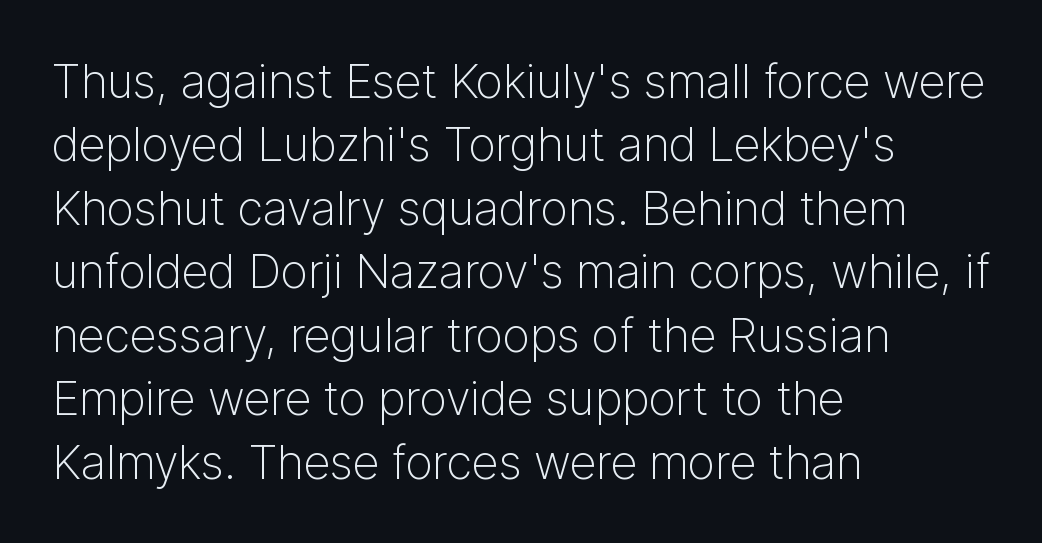
Is there much room between lines? A standard amount, neither cramped nor airy. Do the letters lean? They stand straight. This rendering leaves character spacing at its baseline value. Descenders hang freely into open space. The characters display no serif detailing; their extremities are plain.
